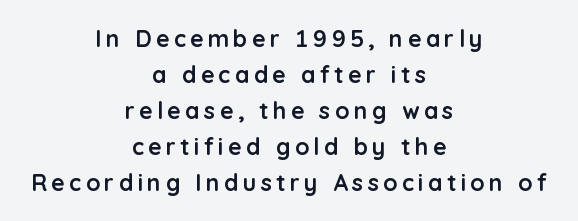
{"italic": "no", "bold": "yes", "underline": "no", "align": "center", "line_spacing": "normal", "line_spacing_ratio": 1.56, "glyph_px": 23}
